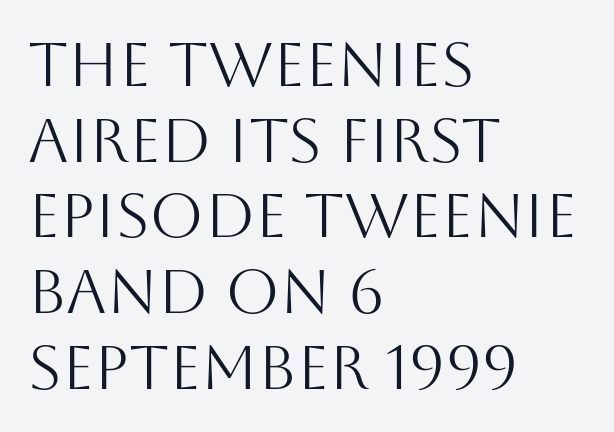
{"serif": "no", "italic": "no", "bold": "no", "weight": "light", "width": "normal", "stroke_contrast": "medium", "x_height": "large", "monospaced": "no", "underline": "no", "align": "left", "line_spacing_ratio": 1.22, "letter_spacing": "normal", "letter_spacing_em": 0.0, "glyph_px": 62}
